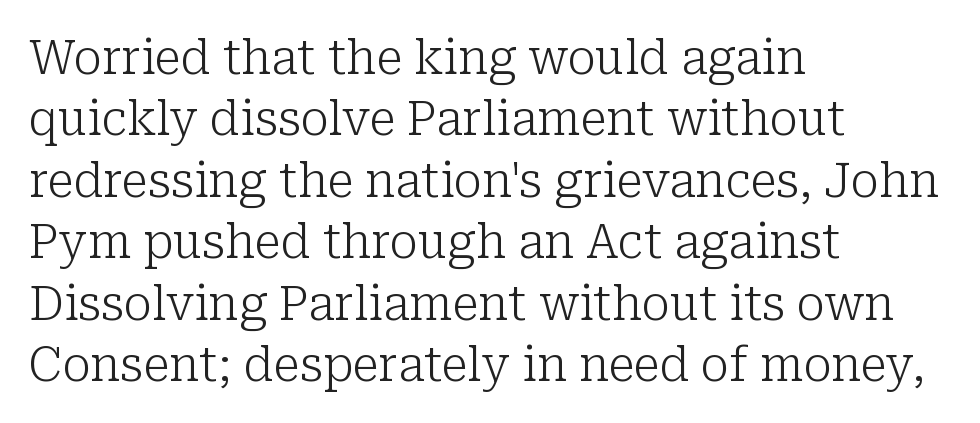
Q: Is the text bold? A: No.
Q: Is the text italic (slanted)? A: No, it is upright.
Q: Is the typeface a serif or a sans-serif typeface? A: Serif.
Q: Is the text underlined? A: No.
Q: How is the paragraph aligned? A: Left-aligned.
Q: Is the spacing between letters normal or unusually wide? A: Normal.
Q: Is the spacing between lines tight, normal or loose? A: Normal.
Q: Width (condensed, normal, or wide)? A: Normal.
Q: Stroke contrast? A: Low.
Q: x-height? A: Medium.
Q: Monospaced? A: No.
